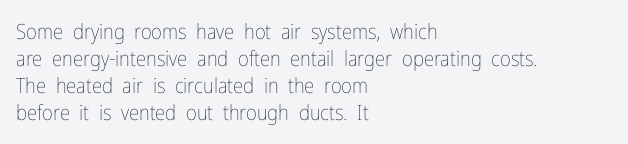
The passage shown is not underscored anywhere. Summary of vertical rhythm: regular, with standard interline spacing. The rag falls on the right side of this text block. Notice how the stems are strictly vertical — no italics here. Vertical stems look standard width or narrower in stroke.
